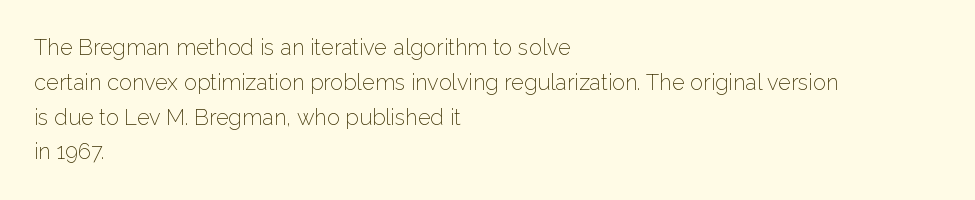
{"italic": "no", "bold": "no", "underline": "no", "align": "left", "line_spacing": "normal", "line_spacing_ratio": 1.58, "letter_spacing": "normal", "letter_spacing_em": 0.0, "glyph_px": 22}
